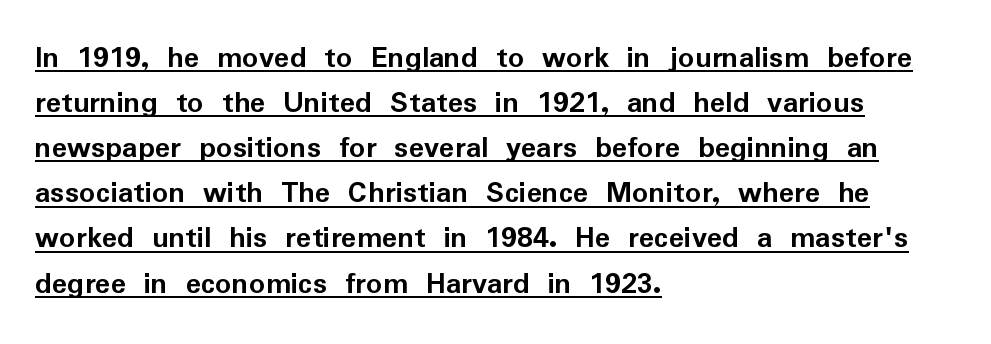
Q: Is the text bold? A: Yes.
Q: Is the text italic (slanted)? A: No, it is upright.
Q: Is the typeface a serif or a sans-serif typeface? A: Sans-serif.
Q: Is the text underlined? A: Yes.
Q: How is the paragraph aligned? A: Left-aligned.
Q: Is the spacing between letters normal or unusually wide? A: Normal.
Q: Is the spacing between lines tight, normal or loose? A: Normal.
Q: Width (condensed, normal, or wide)? A: Normal.
Q: Stroke contrast? A: Low.
Q: x-height? A: Medium.
Q: Monospaced? A: No.
